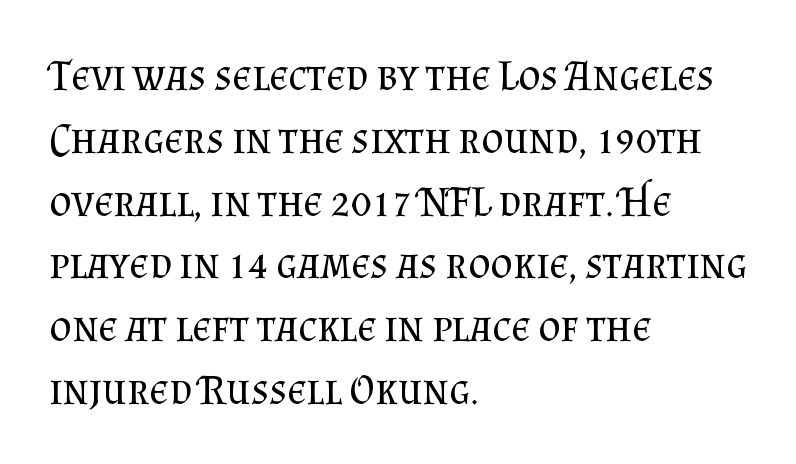
Q: Is the text bold? A: No.
Q: Is the text italic (slanted)? A: No, it is upright.
Q: Is the typeface a serif or a sans-serif typeface? A: Serif.
Q: Is the text underlined? A: No.
Q: How is the paragraph aligned? A: Left-aligned.
Q: Is the spacing between letters normal or unusually wide? A: Normal.
Q: Is the spacing between lines tight, normal or loose? A: Normal.
Q: Width (condensed, normal, or wide)? A: Normal.
Q: Stroke contrast? A: Medium.
Q: x-height? A: Small.
Q: Monospaced? A: No.
